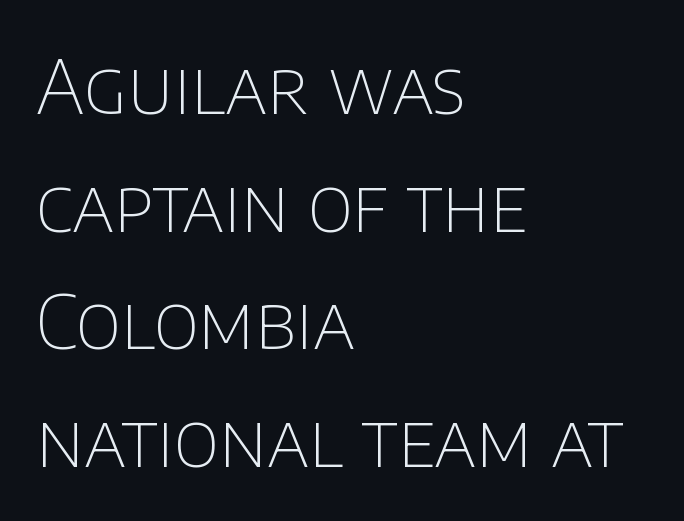
Q: Is the text bold? A: No.
Q: Is the text italic (slanted)? A: No, it is upright.
Q: Is the typeface a serif or a sans-serif typeface? A: Sans-serif.
Q: Is the text underlined? A: No.
Q: How is the paragraph aligned? A: Left-aligned.
Q: Is the spacing between letters normal or unusually wide? A: Normal.
Q: Is the spacing between lines tight, normal or loose? A: Normal.
Q: Width (condensed, normal, or wide)? A: Normal.
Q: Stroke contrast? A: Low.
Q: x-height? A: Large.
Q: Monospaced? A: No.
